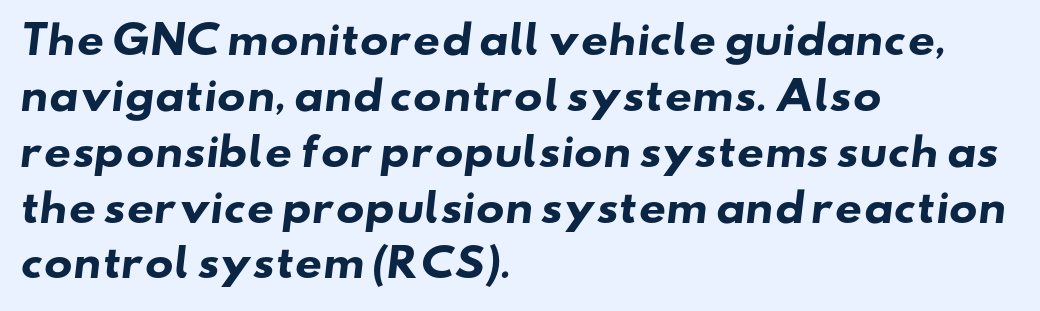
No word sits above an underline. A normal amount of white space separates one row of letters from the next. The type is set solid horizontally, with unmodified tracking. The typeface chosen for these lines omits serifs.
